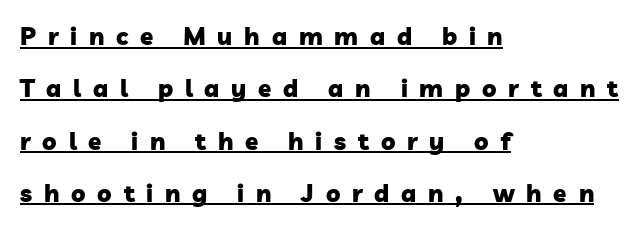
Q: Is the text bold? A: Yes.
Q: Is the text underlined? A: Yes.
Q: How is the paragraph aligned? A: Left-aligned.
Q: Is the spacing between letters normal or unusually wide? A: Unusually wide.
Q: Is the spacing between lines tight, normal or loose? A: Loose.
